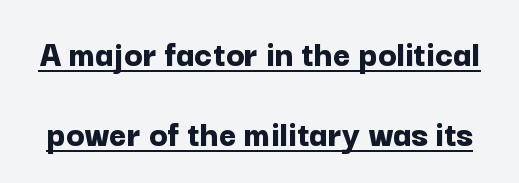
{"serif": "no", "italic": "no", "bold": "yes", "weight": "bold", "width": "normal", "stroke_contrast": "low", "x_height": "medium", "monospaced": "no", "underline": "yes", "line_spacing": "loose", "line_spacing_ratio": 2.1, "letter_spacing": "normal", "letter_spacing_em": 0.0, "glyph_px": 38}
